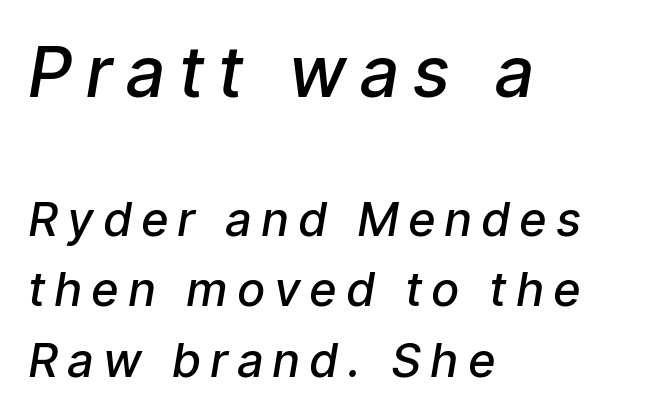
Looks like regular typesetting: each glyph gets only the width it needs. Here the glyphs are tracked loosely, breaking word shapes into spaced letters. A semibold gives these letters moderate extra thickness, short of bold. Each row of text sits above clean, open space. The space between consecutive lines is moderate.
